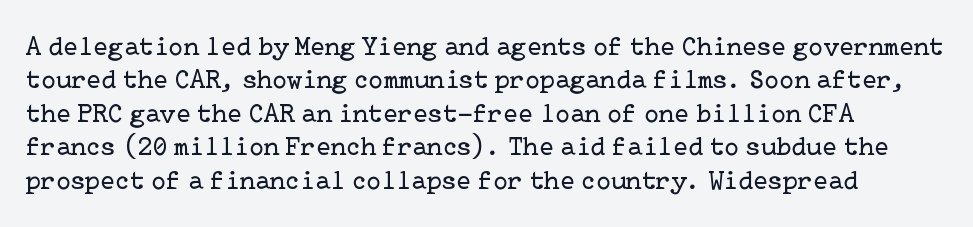
No letter is thick-stroked: the sample isn't bold. This rendering leaves character spacing at its baseline value. A bare baseline throughout the passage. Line beginnings align vertically; line endings do not. This sample uses an upright cut, with every glyph sitting square on the baseline.
